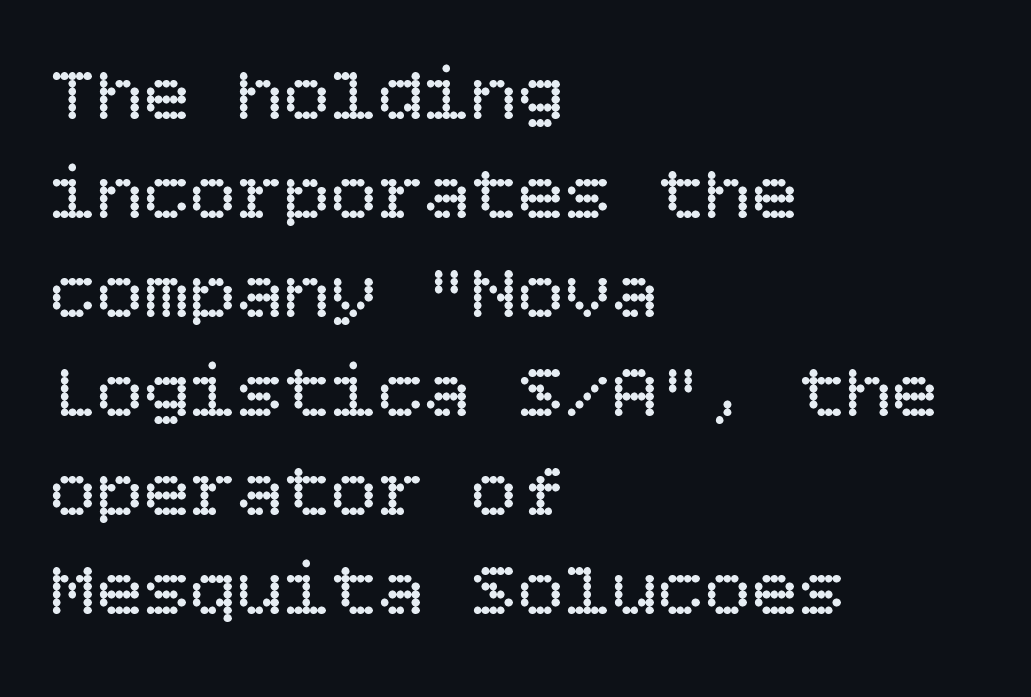
{"italic": "no", "bold": "no", "weight": "regular", "width": "normal", "stroke_contrast": "low", "x_height": "large", "underline": "no", "align": "left", "line_spacing": "normal", "line_spacing_ratio": 1.27, "letter_spacing": "normal", "letter_spacing_em": 0.0, "glyph_px": 78}
